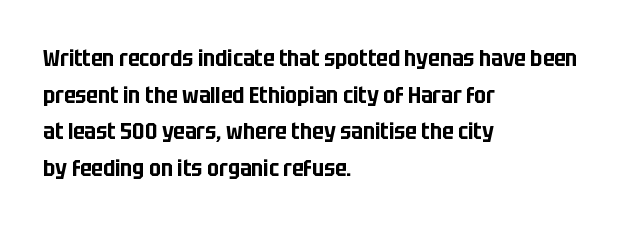
Q: Is the text italic (slanted)? A: No, it is upright.
Q: Is the text underlined? A: No.
Q: How is the paragraph aligned? A: Left-aligned.
Q: Is the spacing between letters normal or unusually wide? A: Normal.
Q: Is the spacing between lines tight, normal or loose? A: Normal.
